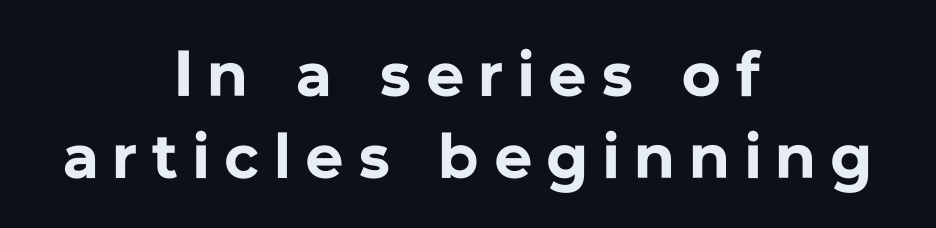
The characters look thick and weighty, a clear bold. The baseline area is clear. This is sans-serif lettering, the kind often seen on screens and signage. The tracking jumps out immediately: characters are airy and widely separated. You can tell it's not italic because the verticals are truly vertical. Where is the straight margin? There isn't one; the lines are centered.
